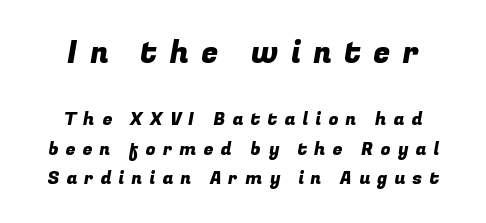
{"serif": "no", "width": "normal", "stroke_contrast": "low", "x_height": "medium", "monospaced": "no", "underline": "no", "align": "center", "line_spacing": "normal", "line_spacing_ratio": 1.65, "letter_spacing": "wide", "letter_spacing_em": 0.4, "larger_block": "first", "size_ratio": 1.72, "glyph_px": 31}
